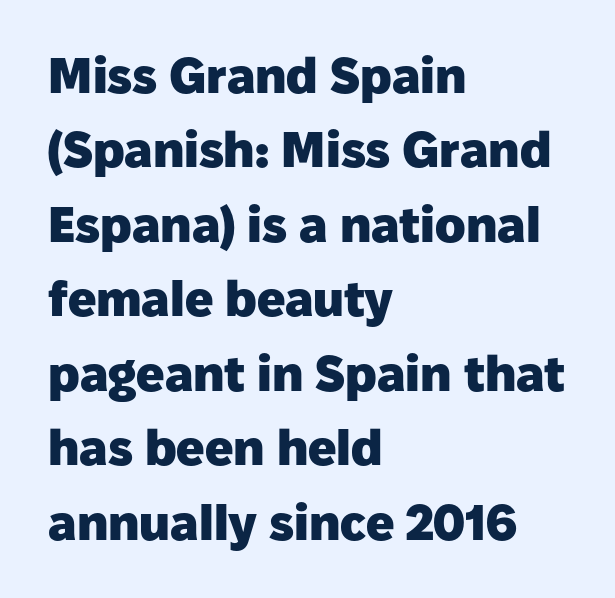
Q: Is the text bold? A: Yes.
Q: Is the text italic (slanted)? A: No, it is upright.
Q: Is the typeface a serif or a sans-serif typeface? A: Sans-serif.
Q: Is the text underlined? A: No.
Q: How is the paragraph aligned? A: Left-aligned.
Q: Is the spacing between letters normal or unusually wide? A: Normal.
Q: Is the spacing between lines tight, normal or loose? A: Normal.
Q: Width (condensed, normal, or wide)? A: Normal.
Q: Stroke contrast? A: Low.
Q: x-height? A: Medium.
Q: Monospaced? A: No.
